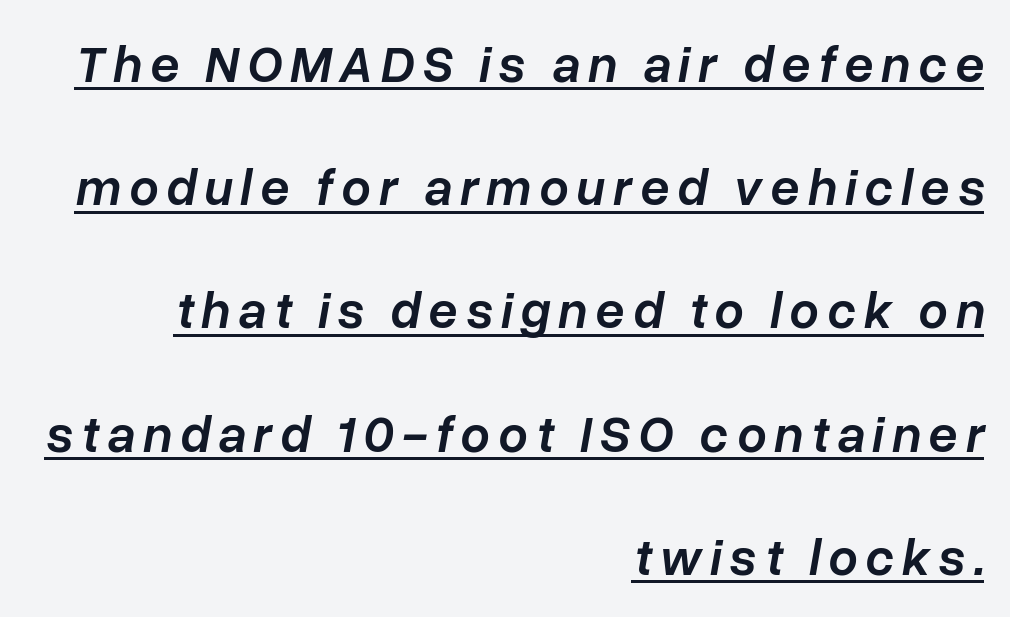
{"italic": "yes", "lean": "right", "slant_degrees": 10, "bold": "semi", "weight": "semibold", "width": "normal", "stroke_contrast": "low", "x_height": "medium", "monospaced": "no", "underline": "yes", "align": "right", "line_spacing": "loose", "line_spacing_ratio": 2.37, "glyph_px": 52}
